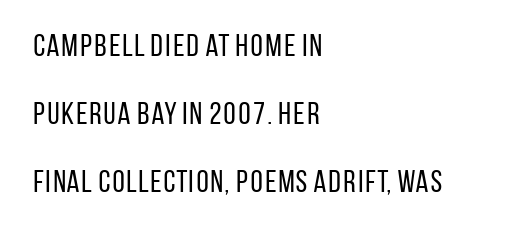
Q: Is the text bold? A: No.
Q: Is the text italic (slanted)? A: No, it is upright.
Q: Is the typeface a serif or a sans-serif typeface? A: Sans-serif.
Q: Is the text underlined? A: No.
Q: How is the paragraph aligned? A: Left-aligned.
Q: Is the spacing between letters normal or unusually wide? A: Normal.
Q: Is the spacing between lines tight, normal or loose? A: Loose.
Q: Width (condensed, normal, or wide)? A: Condensed.
Q: Stroke contrast? A: Low.
Q: x-height? A: Large.
Q: Monospaced? A: No.
